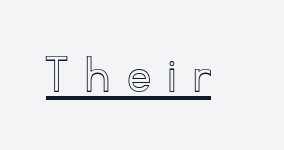
Q: Is the text italic (slanted)? A: No, it is upright.
Q: Is the text underlined? A: Yes.
Q: Is the spacing between letters normal or unusually wide? A: Unusually wide.
Q: Width (condensed, normal, or wide)? A: Normal.
Q: x-height? A: Small.
Q: Monospaced? A: No.
